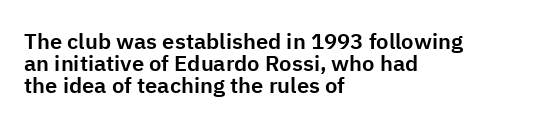
{"italic": "no", "underline": "no", "align": "left", "line_spacing": "tight", "line_spacing_ratio": 1.01, "letter_spacing": "normal", "letter_spacing_em": 0.0, "glyph_px": 22}
